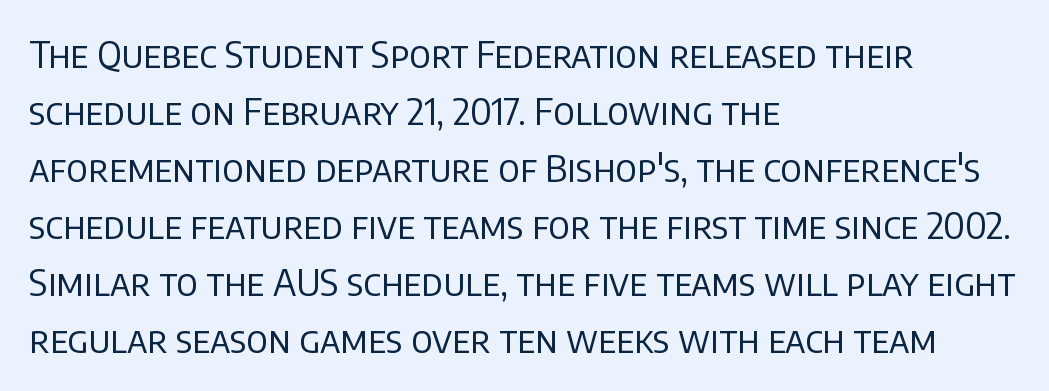
Tall strokes in this sample are plumb rather than angled. The type is set solid horizontally, with unmodified tracking. Each letter keeps its own natural width here, so spacing adapts to shape. Check where the strokes stop: nothing finishes them off — pure sans. The typeface has the unassuming heft of standard copy or less.
